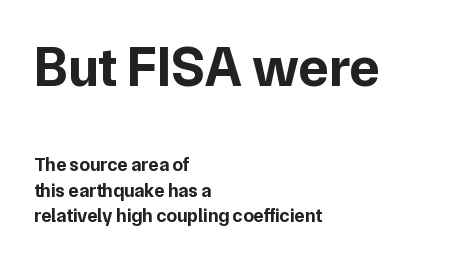
Each line starts at the same left margin while the right side varies. Notice how thick the strokes are: this is what a full bold looks like. Default kerning and tracking; the words read as compact shapes. Quick note: not italic, upright.
